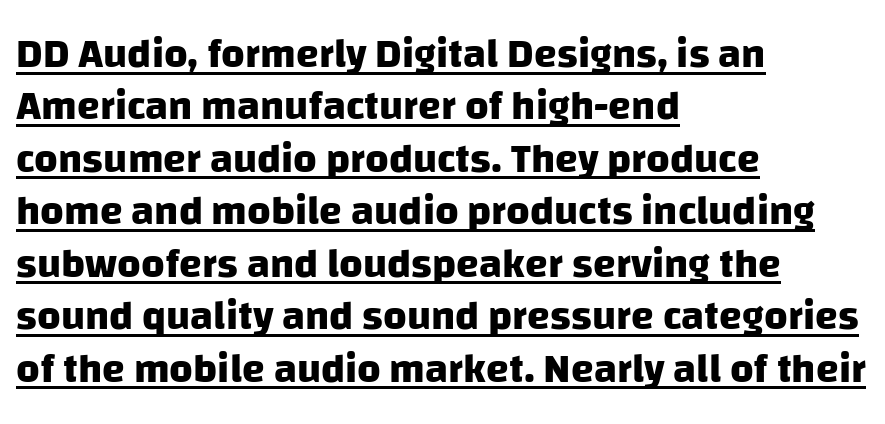
{"serif": "no", "bold": "yes", "weight": "heavy", "width": "normal", "stroke_contrast": "low", "x_height": "large", "monospaced": "no", "underline": "yes", "align": "left", "line_spacing": "normal", "line_spacing_ratio": 1.28, "letter_spacing": "normal", "letter_spacing_em": 0.0, "glyph_px": 41}
